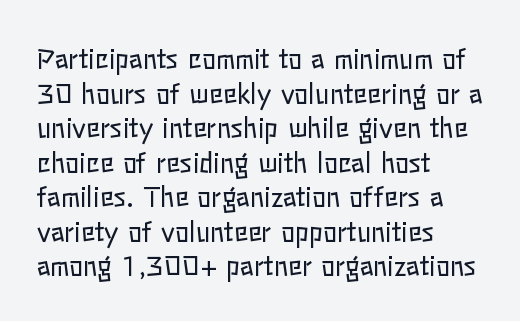
Q: Is the text bold? A: No.
Q: Is the text italic (slanted)? A: No, it is upright.
Q: Is the text underlined? A: No.
Q: How is the paragraph aligned? A: Left-aligned.
Q: Is the spacing between letters normal or unusually wide? A: Normal.
Q: Is the spacing between lines tight, normal or loose? A: Normal.
